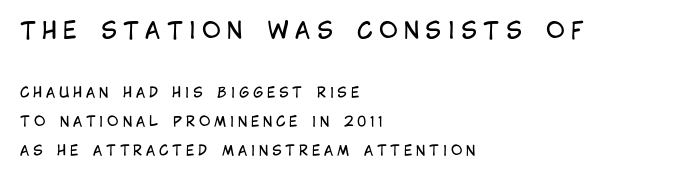
The image shows 23 px text type, upright; set left-aligned, loose line spacing (2.08x), unusually wide letter spacing (+0.27 em), not underlined; the first (top) block is 1.64x larger.
